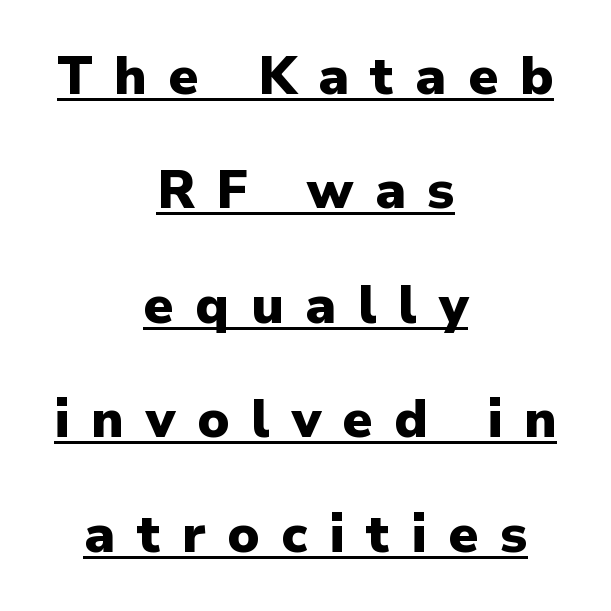
The image shows 53 px heavy sans-serif type, upright; set centered, loose line spacing (2.16x), unusually wide letter spacing (+0.41 em), underlined; low stroke contrast and a medium x-height.
